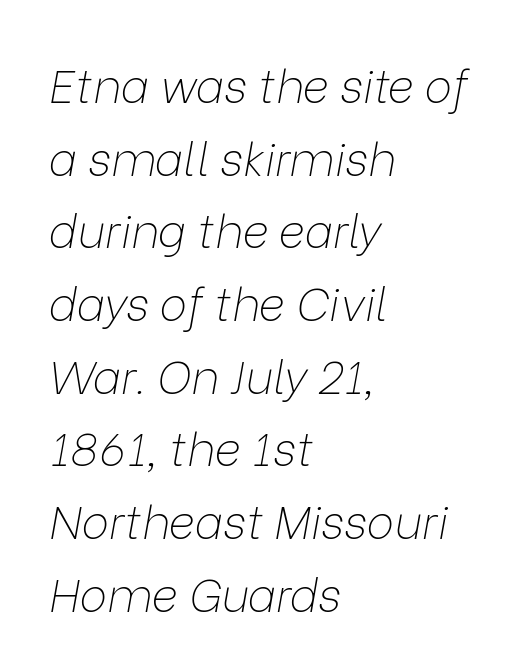
The image shows 46 px thin type, italic (leaning right); set left-aligned, normal line spacing (1.58x), normal letter spacing, not underlined; low stroke contrast and a medium x-height.
